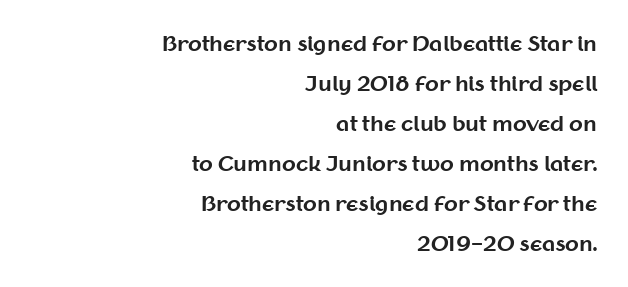
The image shows 20 px bold type, upright; set right-aligned, loose line spacing (2.0x), normal letter spacing, not underlined.
